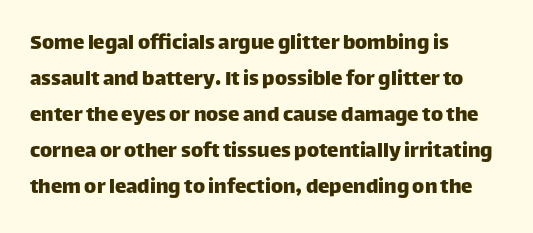
{"italic": "no", "underline": "no", "align": "left", "line_spacing": "normal", "line_spacing_ratio": 1.56, "letter_spacing": "normal", "letter_spacing_em": 0.0, "glyph_px": 23}
